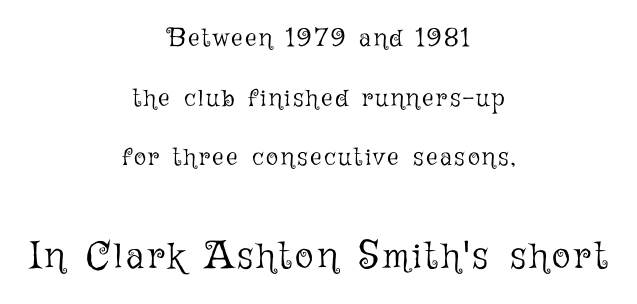
Each line is balanced around a shared central axis. The face used here is proportionally spaced, like ordinary book or web type. Every stem runs plumb, perpendicular to the baseline. Rule under the text: the space is simply empty. No chunkiness to these letters — they're not bold.
